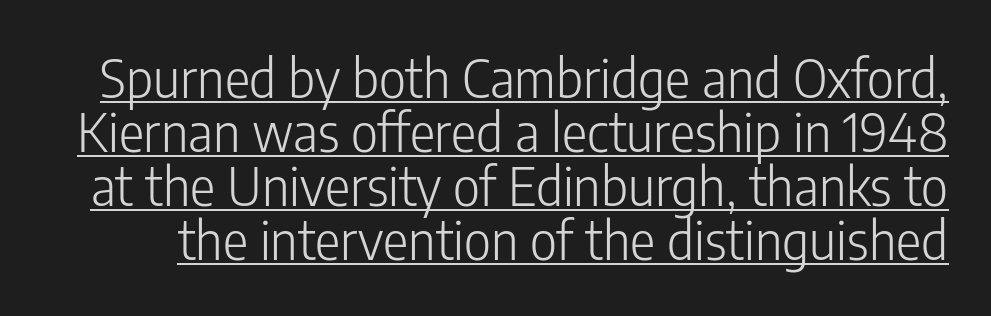
The image shows 53 px light, condensed sans-serif type, upright; set tight line spacing (1.02x), normal letter spacing, underlined; low stroke contrast and a medium x-height.
